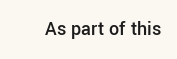
The image shows 20 px text type, upright; set normal letter spacing, not underlined.
